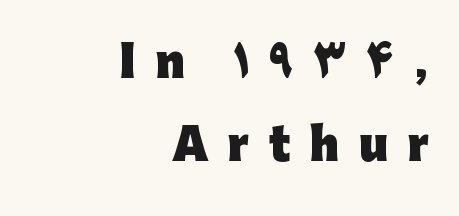
The rendering inserts visible extra space after every character. The font is running at its bold setting. Compared with a flush-left layout, this one pins lines to the opposite, right side. Does the leading feel generous? Absolutely, it's lavish. The characters display no serif detailing; their extremities are plain. Does the lettering tilt? It doesn't — this is upright.
